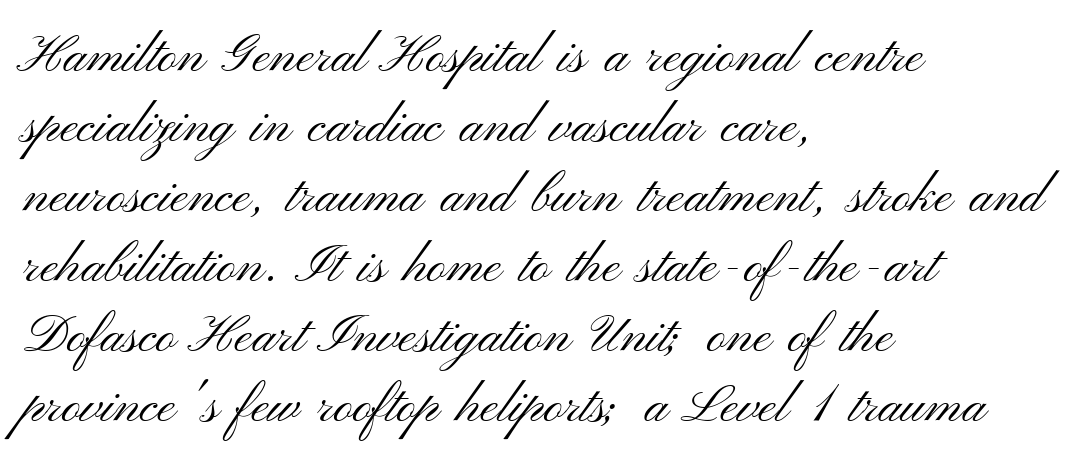
The image shows 53 px light, wide sans-serif type; set left-aligned, normal line spacing (1.32x), normal letter spacing, not underlined; medium stroke contrast and a small x-height.
